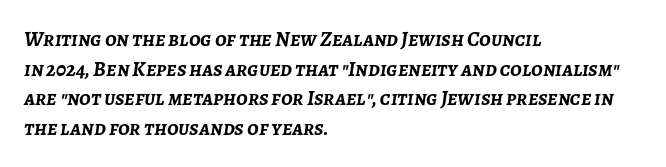
Q: Is the text bold? A: Yes.
Q: Is the text italic (slanted)? A: Yes, it leans right by about 7 degrees.
Q: Is the text underlined? A: No.
Q: How is the paragraph aligned? A: Left-aligned.
Q: Is the spacing between letters normal or unusually wide? A: Normal.
Q: Is the spacing between lines tight, normal or loose? A: Normal.
